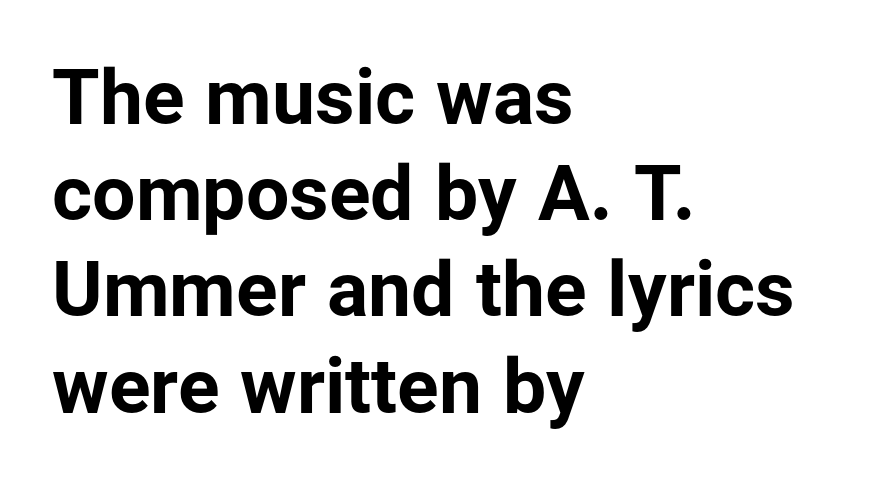
Look at the bottom of the vertical strokes: they stop flat, with no serifs. Posture: upright roman. Honestly, the row spacing looks completely unremarkable. Plenty of ink on the page — the face is bold. You could not count columns in this text — the font is proportionally spaced. The paragraph has a hard left edge and a soft right edge.
